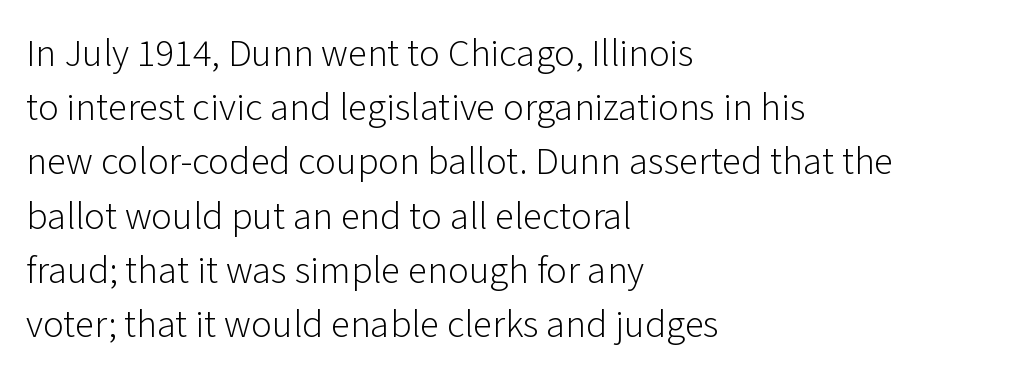
Each stroke keeps to a modest, everyday thickness or less. Left-aligned paragraph, ragged on the right. The leading is moderate, giving the passage an even texture. You can tell it's not italic because the verticals are truly vertical. Caption: standard tracking, unaltered. Words float on clear page, feet unadorned.
